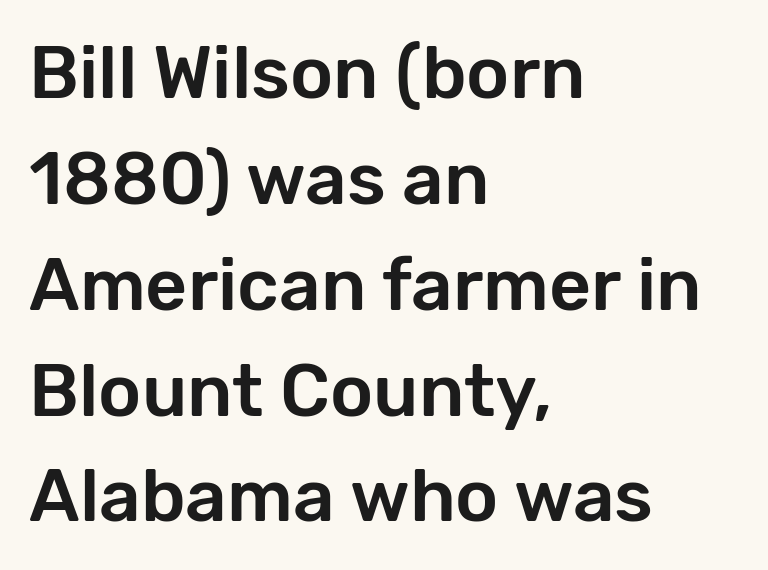
{"serif": "no", "italic": "no", "width": "normal", "stroke_contrast": "low", "x_height": "medium", "monospaced": "no", "underline": "no", "align": "left", "line_spacing": "normal", "line_spacing_ratio": 1.45, "letter_spacing": "normal", "letter_spacing_em": 0.0, "glyph_px": 73}
